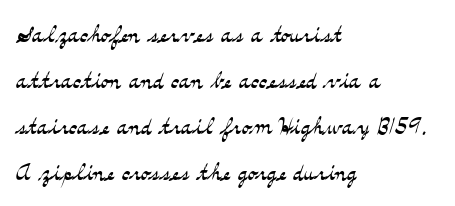
Q: Is the text bold? A: No.
Q: Is the text italic (slanted)? A: Yes.
Q: Is the typeface a serif or a sans-serif typeface? A: Serif.
Q: Is the text underlined? A: No.
Q: How is the paragraph aligned? A: Left-aligned.
Q: Is the spacing between letters normal or unusually wide? A: Normal.
Q: Is the spacing between lines tight, normal or loose? A: Normal.
Q: Width (condensed, normal, or wide)? A: Wide.
Q: Stroke contrast? A: Medium.
Q: x-height? A: Small.
Q: Monospaced? A: No.
